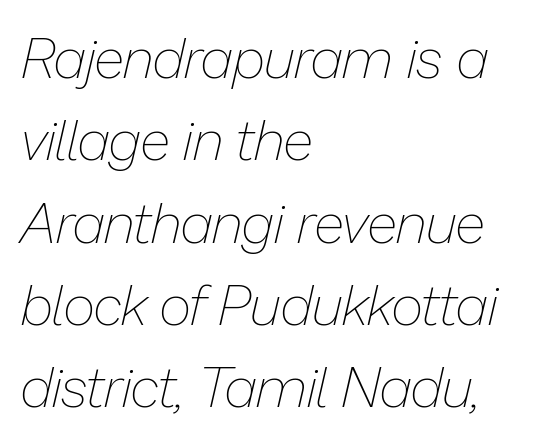
The image shows 56 px thin type, italic (leaning right); set left-aligned, normal line spacing (1.47x), normal letter spacing, not underlined; low stroke contrast and a medium x-height.
